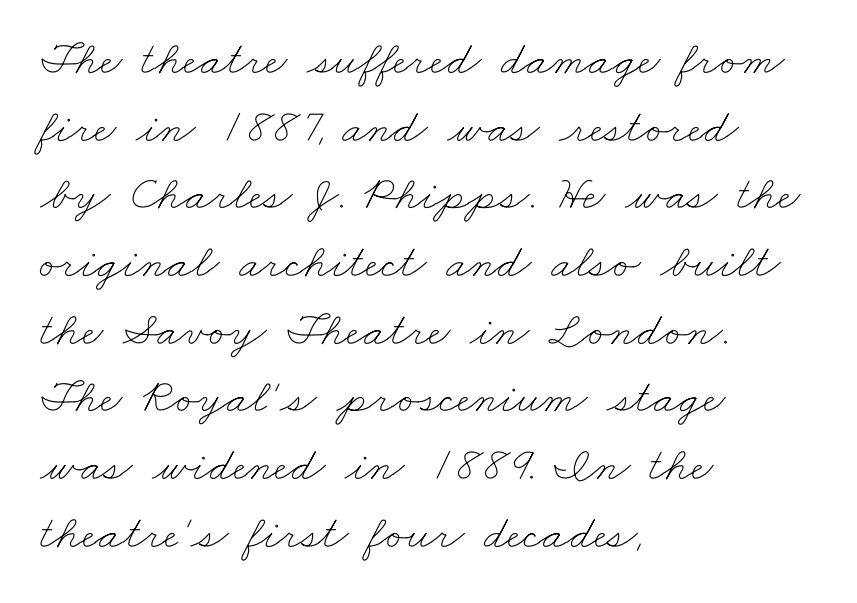
The image shows 48 px thin, wide type; set left-aligned, normal line spacing (1.41x), normal letter spacing, not underlined; low stroke contrast and a small x-height.
